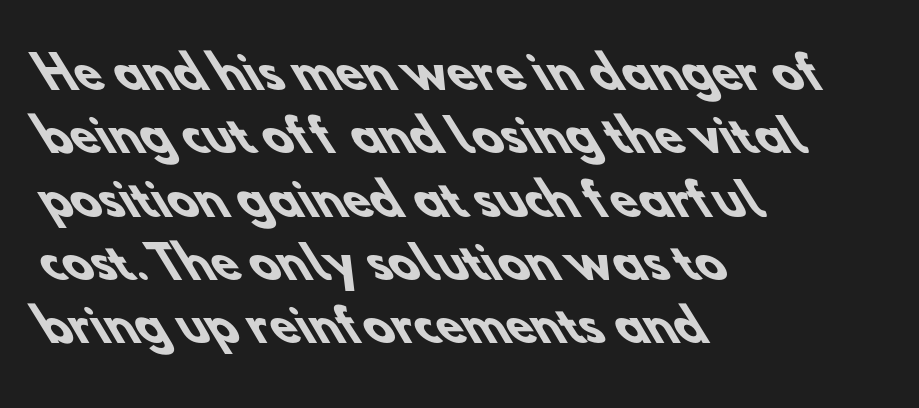
Q: Is the text bold? A: Yes.
Q: Is the typeface a serif or a sans-serif typeface? A: Sans-serif.
Q: Is the text underlined? A: No.
Q: How is the paragraph aligned? A: Left-aligned.
Q: Is the spacing between letters normal or unusually wide? A: Normal.
Q: Is the spacing between lines tight, normal or loose? A: Normal.
Q: Width (condensed, normal, or wide)? A: Normal.
Q: Stroke contrast? A: Low.
Q: x-height? A: Small.
Q: Monospaced? A: No.
